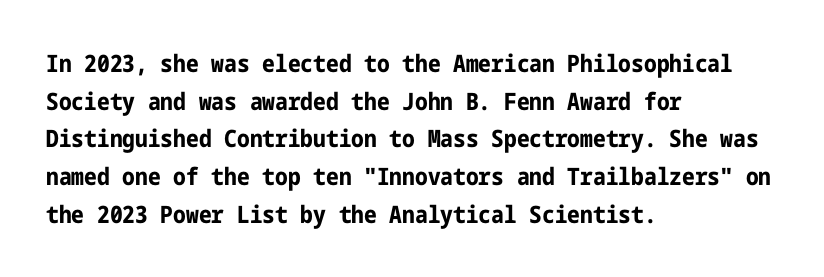
Heavy, bold letterforms. Quick note: underline off. The space between consecutive lines is moderate. This is roman type, the default non-slanted kind. The compositor pushed each line to the left boundary.
